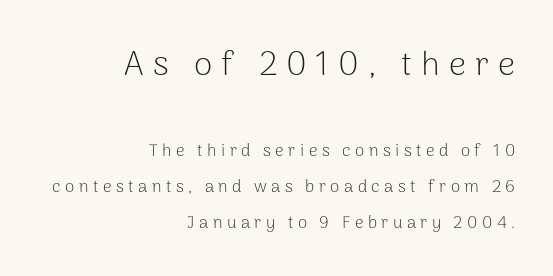
Words float on clear page, feet unadorned. Proportional: the letters do not fall into vertical columns. Line ends are locked; line starts wander. Weight class: somewhere from thin through regular. This is roman type, the default non-slanted kind.
